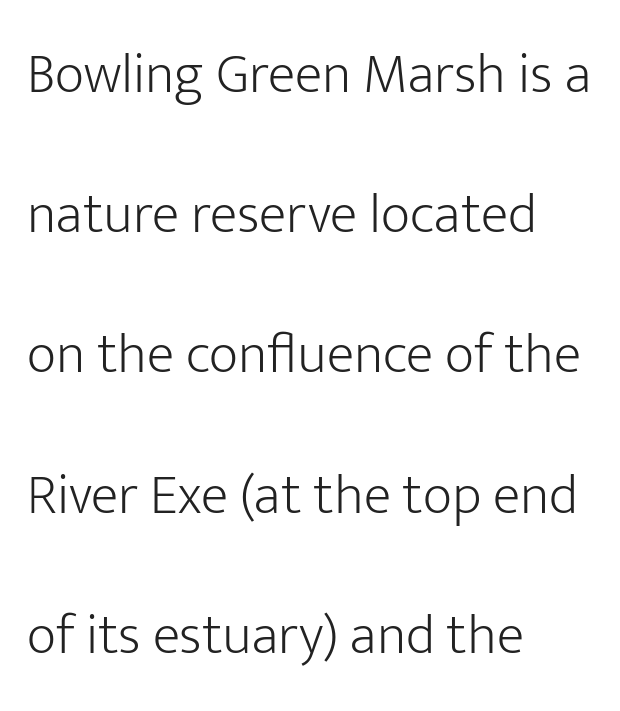
The image shows 57 px light sans-serif type, upright; set left-aligned, loose line spacing (2.46x), normal letter spacing, not underlined; low stroke contrast and a medium x-height.
